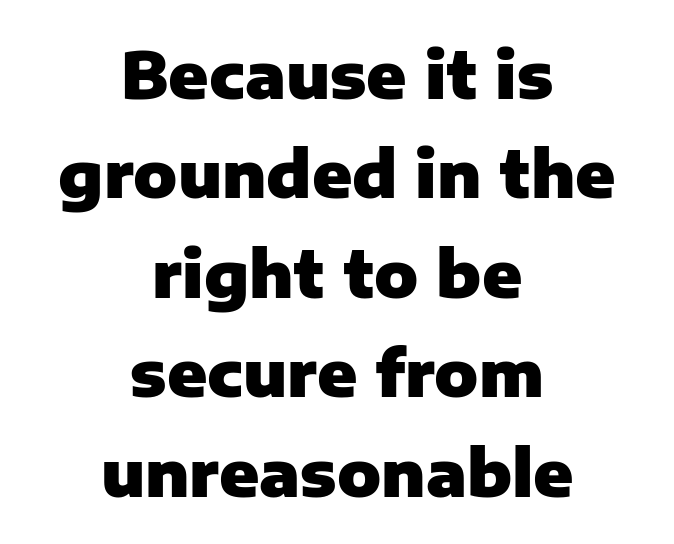
Q: Is the text bold? A: Yes.
Q: Is the text italic (slanted)? A: No, it is upright.
Q: Is the typeface a serif or a sans-serif typeface? A: Sans-serif.
Q: Is the text underlined? A: No.
Q: How is the paragraph aligned? A: Centered.
Q: Is the spacing between letters normal or unusually wide? A: Normal.
Q: Is the spacing between lines tight, normal or loose? A: Normal.
Q: Width (condensed, normal, or wide)? A: Normal.
Q: Stroke contrast? A: Low.
Q: x-height? A: Medium.
Q: Monospaced? A: No.
